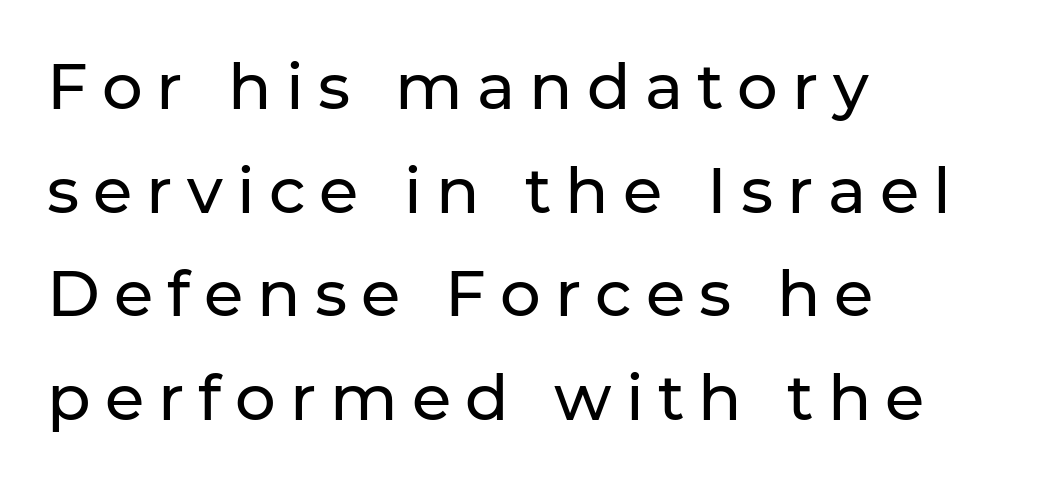
The image shows 64 px sans-serif type, upright; set left-aligned, normal line spacing (1.62x), unusually wide letter spacing (+0.22 em), not underlined; low stroke contrast and a medium x-height.
